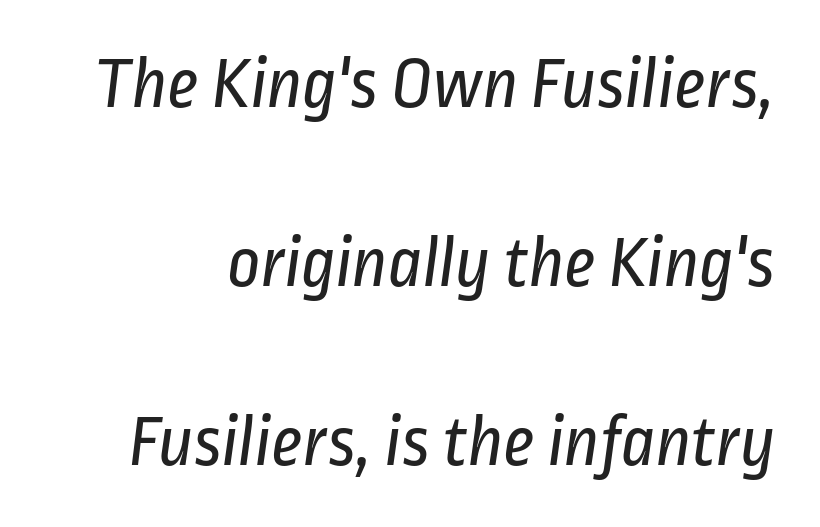
{"serif": "no", "bold": "no", "weight": "regular", "width": "condensed", "stroke_contrast": "low", "x_height": "medium", "monospaced": "no", "underline": "no", "line_spacing": "loose", "line_spacing_ratio": 2.45, "letter_spacing": "normal", "letter_spacing_em": 0.0, "glyph_px": 73}
